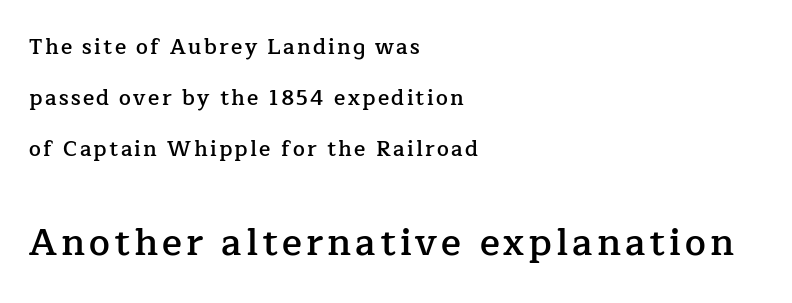
The image shows 37 px semibold serif type, upright; set left-aligned, loose line spacing (2.43x), not underlined; the second (bottom) block is 1.76x larger; low stroke contrast and a medium x-height.
